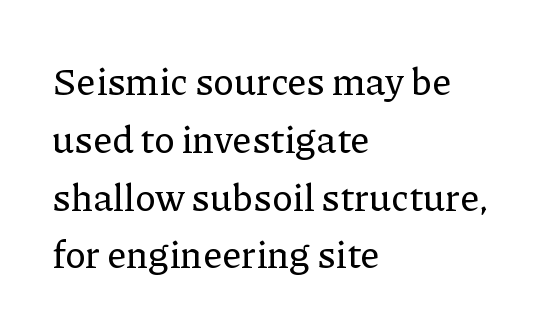
The letters stand straight up with perfectly vertical stems. Yep, those are serifs on the letters. The lines in this sample share a left origin and differ only in where they stop. Reading down the column, the eye jumps a familiar distance to each next line. Any mark beneath the type? The region is blank.
